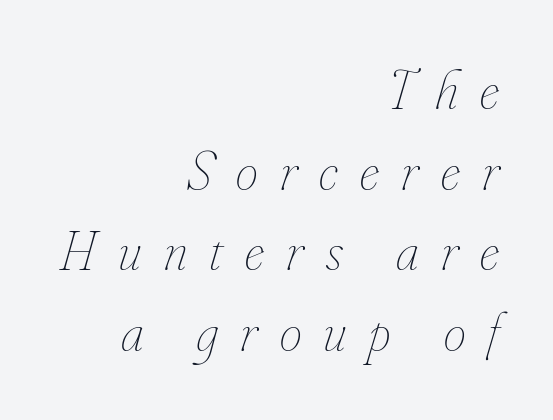
{"italic": "yes", "lean": "right", "slant_degrees": 16, "bold": "no", "weight": "thin", "width": "condensed", "stroke_contrast": "low", "x_height": "small", "monospaced": "no", "underline": "no", "align": "right", "line_spacing": "normal", "line_spacing_ratio": 1.44, "letter_spacing": "wide", "letter_spacing_em": 0.4, "glyph_px": 56}
